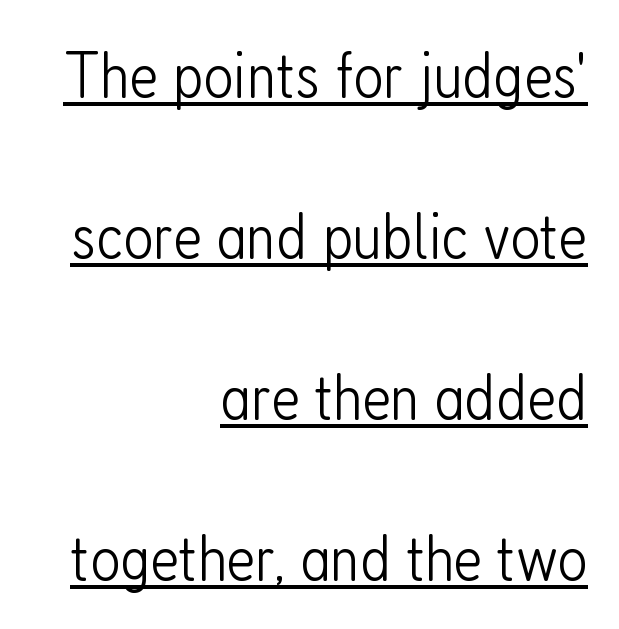
Q: Is the text bold? A: No.
Q: Is the text italic (slanted)? A: No, it is upright.
Q: Is the typeface a serif or a sans-serif typeface? A: Sans-serif.
Q: Is the text underlined? A: Yes.
Q: How is the paragraph aligned? A: Right-aligned.
Q: Is the spacing between letters normal or unusually wide? A: Normal.
Q: Is the spacing between lines tight, normal or loose? A: Loose.
Q: Width (condensed, normal, or wide)? A: Condensed.
Q: Stroke contrast? A: Low.
Q: x-height? A: Medium.
Q: Monospaced? A: No.
